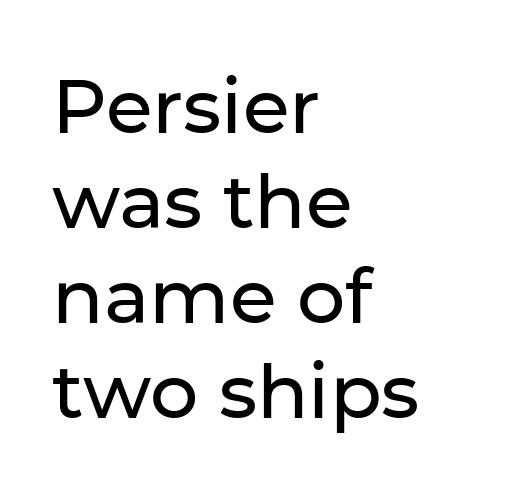
Q: Is the text italic (slanted)? A: No, it is upright.
Q: Is the typeface a serif or a sans-serif typeface? A: Sans-serif.
Q: Is the text underlined? A: No.
Q: How is the paragraph aligned? A: Left-aligned.
Q: Is the spacing between letters normal or unusually wide? A: Normal.
Q: Is the spacing between lines tight, normal or loose? A: Normal.
Q: Width (condensed, normal, or wide)? A: Normal.
Q: Stroke contrast? A: Low.
Q: x-height? A: Medium.
Q: Monospaced? A: No.
